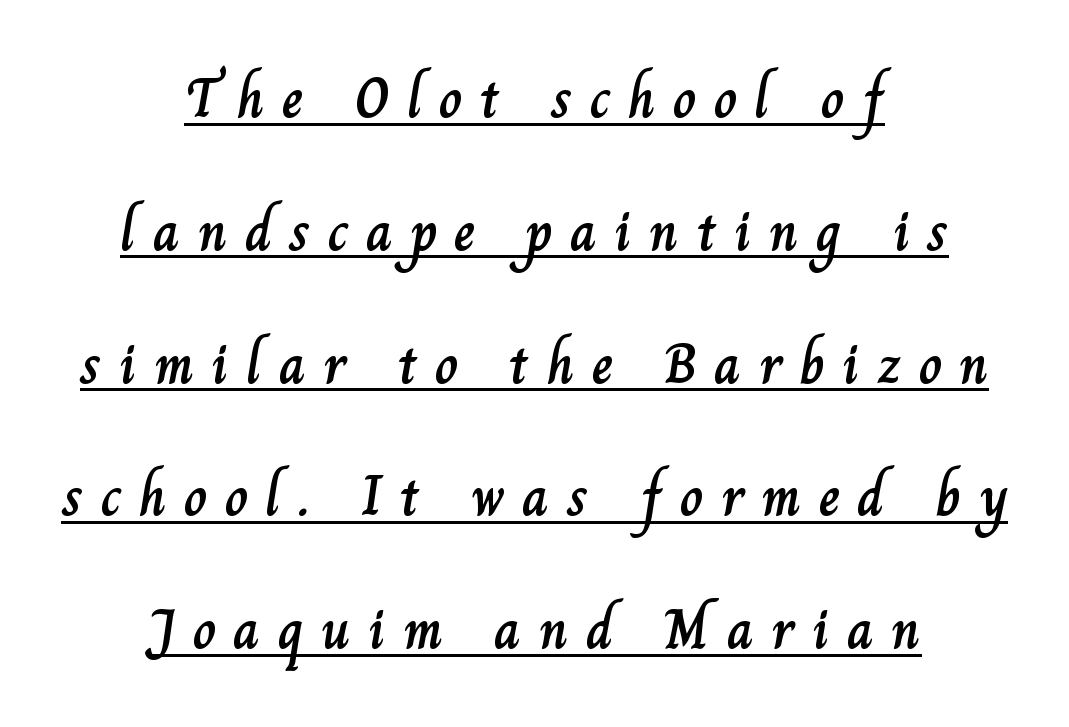
Q: Is the text italic (slanted)? A: Yes.
Q: Is the text underlined? A: Yes.
Q: How is the paragraph aligned? A: Centered.
Q: Is the spacing between letters normal or unusually wide? A: Unusually wide.
Q: Is the spacing between lines tight, normal or loose? A: Loose.
Q: Width (condensed, normal, or wide)? A: Normal.
Q: Stroke contrast? A: Low.
Q: x-height? A: Small.
Q: Monospaced? A: No.
